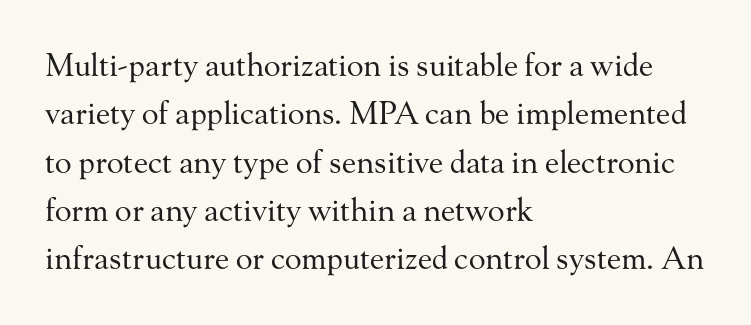
The image shows 31 px regular-weight serif type, upright; set left-aligned, normal line spacing (1.56x), normal letter spacing, not underlined; medium stroke contrast and a small x-height.
